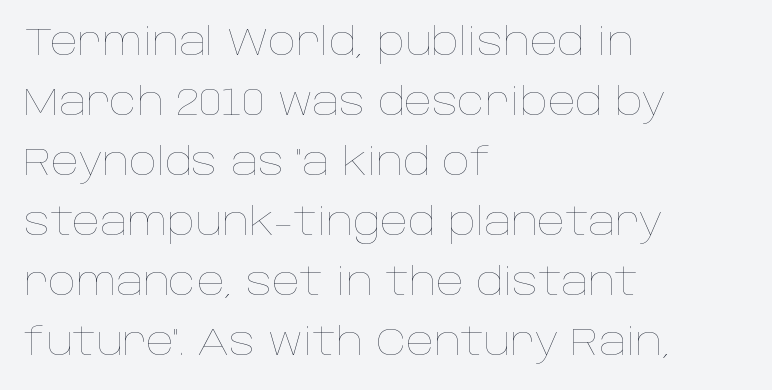
This sample has the flowing, uneven cadence of proportional lettering. The rendering uses a moderate line-height, typical for paragraphs. The horizontal fit of the characters is conventional and even. If you drew a ruler down the left edge, every line would touch it. Every character sits straight up, as roman type does. Honestly, there is no underline to notice here at all.
